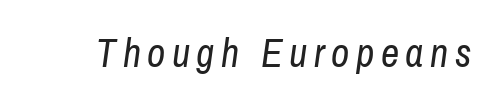
{"italic": "yes", "lean": "right", "slant_degrees": 8, "bold": "no", "weight": "regular", "width": "condensed", "stroke_contrast": "low", "x_height": "medium", "monospaced": "no", "underline": "no", "glyph_px": 40}
